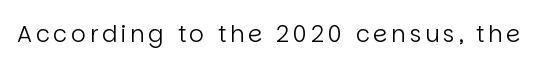
Q: Is the text bold? A: No.
Q: Is the text italic (slanted)? A: No, it is upright.
Q: Is the text underlined? A: No.
